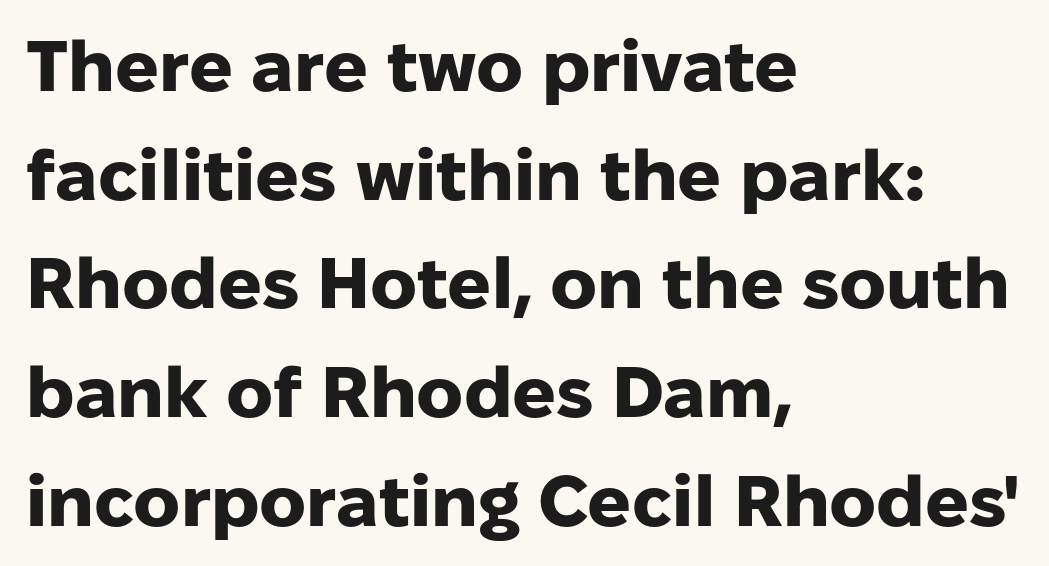
{"serif": "no", "italic": "no", "bold": "yes", "weight": "heavy", "width": "normal", "stroke_contrast": "low", "x_height": "medium", "monospaced": "no", "underline": "no", "align": "left", "line_spacing": "normal", "line_spacing_ratio": 1.51, "letter_spacing": "normal", "letter_spacing_em": 0.0, "glyph_px": 72}
